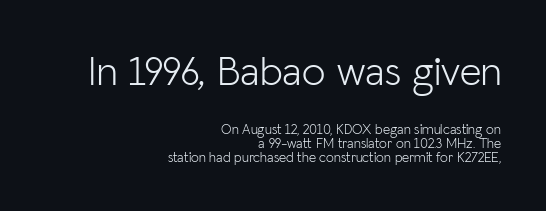
The letters stand straight up with perfectly vertical stems. I'd call this a sans setting — the letters go barefoot. The font sits on the lighter half of the weight spectrum, regular included. A bare baseline throughout the passage. A student would notice the top passage is typeset larger than what follows. These lines stack with their right ends in a neat column.
